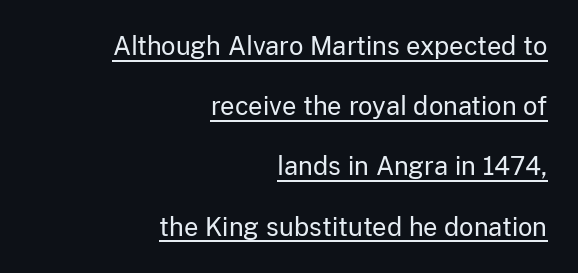
Q: Is the text bold? A: No.
Q: Is the text italic (slanted)? A: No, it is upright.
Q: Is the text underlined? A: Yes.
Q: How is the paragraph aligned? A: Right-aligned.
Q: Is the spacing between letters normal or unusually wide? A: Normal.
Q: Is the spacing between lines tight, normal or loose? A: Loose.
